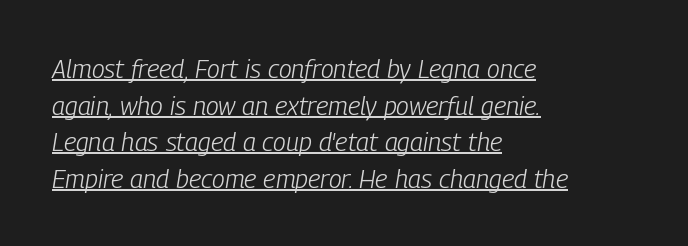
The image shows 26 px text type, italic (leaning right); set left-aligned, normal line spacing (1.41x), normal letter spacing, underlined.
